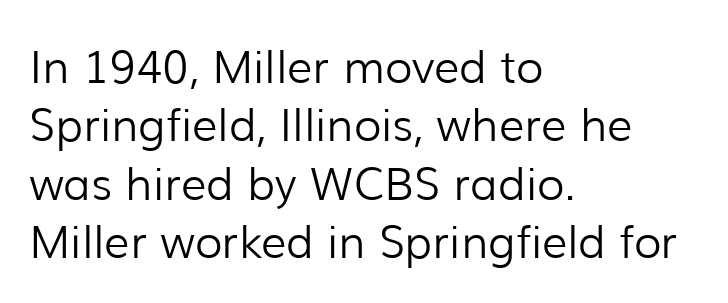
No chunkiness to these letters — they're not bold. Compared with typical body copy, the letter spacing here is the same. Descender tails drop into unmarked territory. Compared with typical paragraphs, the rows here are spaced about the same.
